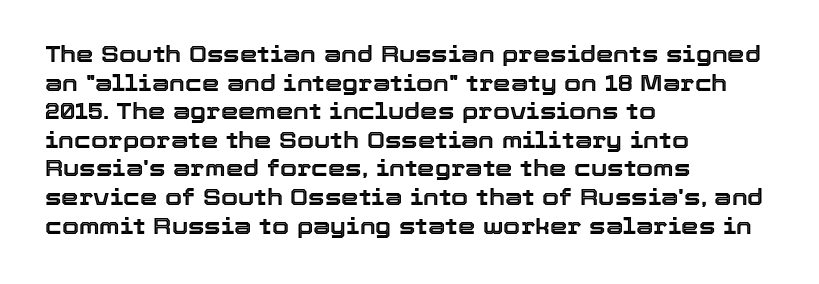
Q: Is the text italic (slanted)? A: No, it is upright.
Q: Is the text underlined? A: No.
Q: How is the paragraph aligned? A: Left-aligned.
Q: Is the spacing between letters normal or unusually wide? A: Normal.
Q: Is the spacing between lines tight, normal or loose? A: Normal.
